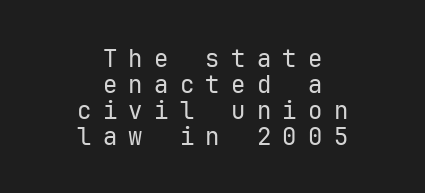
You can tell it's not italic because the verticals are truly vertical. This rendering features lettering with no underline. Compared with typical body copy, the letter spacing here is much looser. In terms of leading, this rendering errs on the cramped side. The rag falls on both sides of this text block equally. Is this a heavy cut? Hardly; it is regular or lighter.
